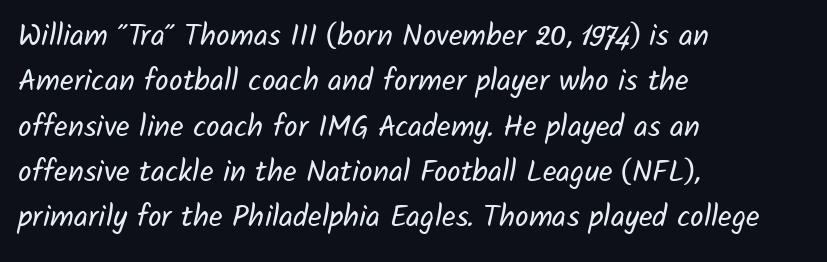
The image shows 30 px regular-weight sans-serif type; set left-aligned, normal line spacing (1.51x), normal letter spacing, not underlined; low stroke contrast and a medium x-height.
